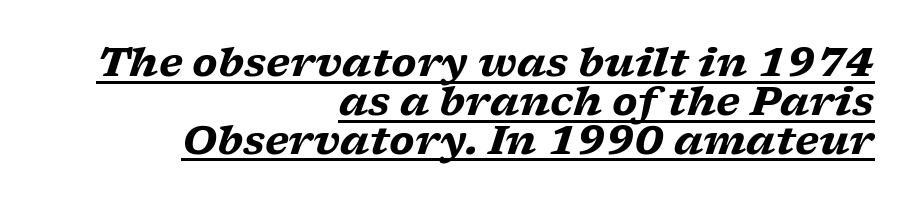
Line endings align vertically; line beginnings do not. Typographically, this falls in the serif category. Tracking value appears to be zero — textbook default spacing. Is this a fixed-width face? No — the glyphs have proportional, varying widths. Slant detected: the letters are inclined.
